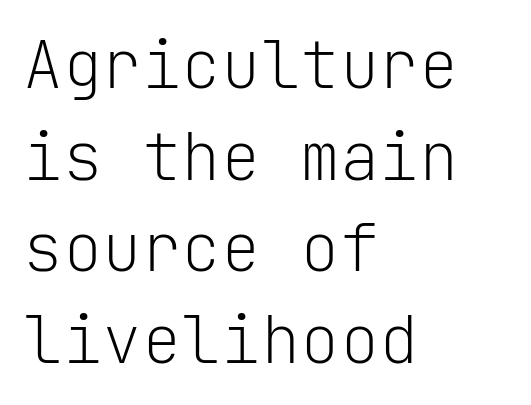
Q: Is the text bold? A: No.
Q: Is the text italic (slanted)? A: No, it is upright.
Q: Is the typeface a serif or a sans-serif typeface? A: Sans-serif.
Q: Is the text underlined? A: No.
Q: How is the paragraph aligned? A: Left-aligned.
Q: Is the spacing between letters normal or unusually wide? A: Normal.
Q: Is the spacing between lines tight, normal or loose? A: Normal.
Q: Width (condensed, normal, or wide)? A: Normal.
Q: Stroke contrast? A: Low.
Q: x-height? A: Medium.
Q: Monospaced? A: Yes.
